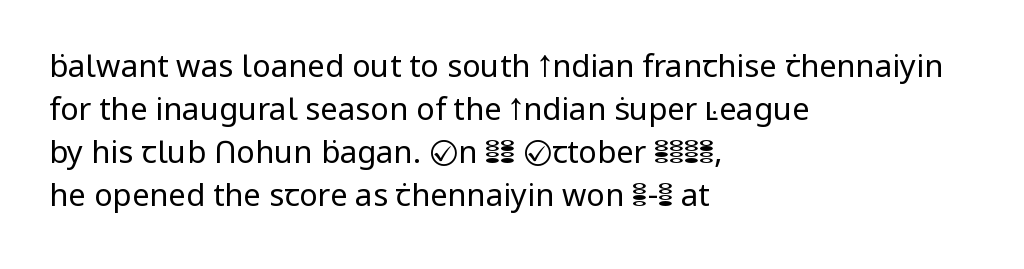
Q: Is the text bold? A: No.
Q: Is the text italic (slanted)? A: No, it is upright.
Q: Is the typeface a serif or a sans-serif typeface? A: Sans-serif.
Q: Is the text underlined? A: No.
Q: How is the paragraph aligned? A: Left-aligned.
Q: Is the spacing between letters normal or unusually wide? A: Normal.
Q: Is the spacing between lines tight, normal or loose? A: Normal.
Q: Width (condensed, normal, or wide)? A: Normal.
Q: Stroke contrast? A: Low.
Q: x-height? A: Medium.
Q: Monospaced? A: No.
